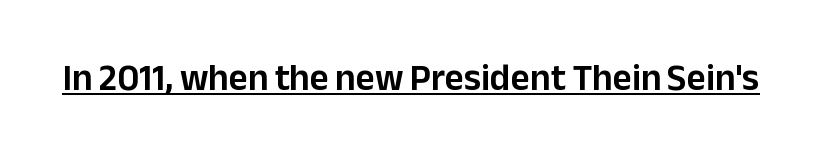
{"serif": "no", "italic": "no", "width": "normal", "stroke_contrast": "low", "x_height": "medium", "monospaced": "no", "underline": "yes", "letter_spacing": "normal", "letter_spacing_em": 0.0, "glyph_px": 37}
